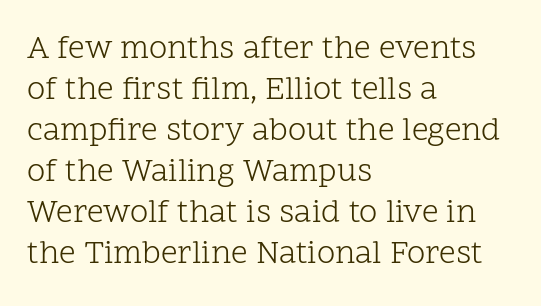
The image shows 33 px light serif type, upright; set left-aligned, line spacing 1.24x, normal letter spacing, not underlined; low stroke contrast and a medium x-height.
